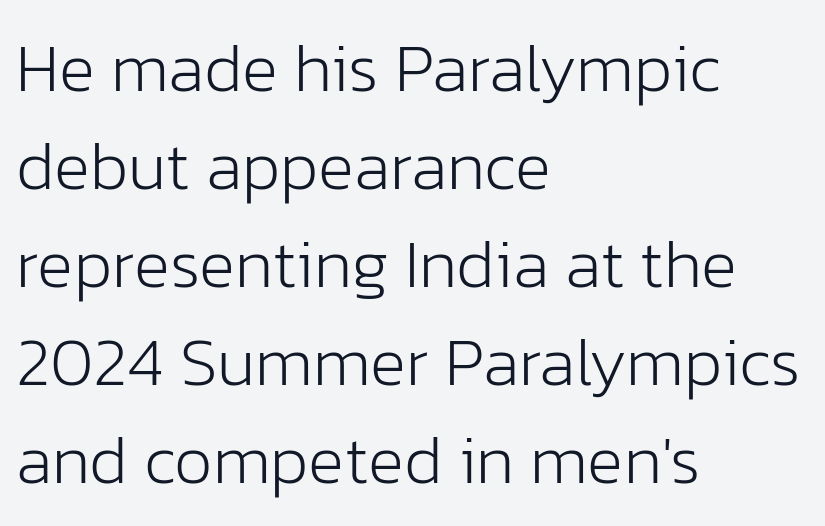
Q: Is the text bold? A: No.
Q: Is the text italic (slanted)? A: No, it is upright.
Q: Is the typeface a serif or a sans-serif typeface? A: Sans-serif.
Q: Is the text underlined? A: No.
Q: How is the paragraph aligned? A: Left-aligned.
Q: Is the spacing between letters normal or unusually wide? A: Normal.
Q: Is the spacing between lines tight, normal or loose? A: Normal.
Q: Width (condensed, normal, or wide)? A: Normal.
Q: Stroke contrast? A: Low.
Q: x-height? A: Medium.
Q: Monospaced? A: No.
